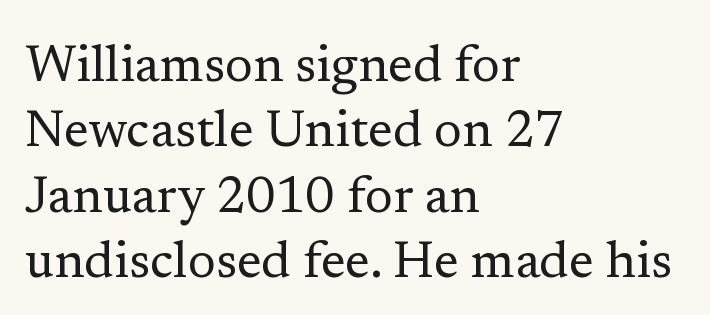
The passage shown is not underscored anywhere. Serif or sans? Serif — the stroke terminals have little feet. The passage shown is typed in a proportional face where columns would drift. Reading down the block, your eye returns to a fixed left position each line.
